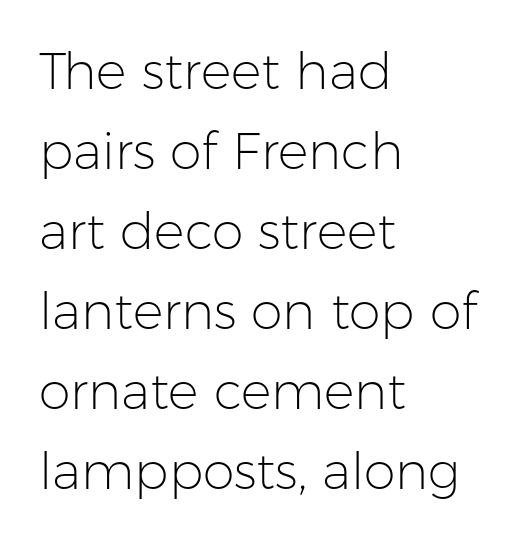
{"serif": "no", "italic": "no", "bold": "no", "weight": "light", "width": "normal", "stroke_contrast": "low", "x_height": "medium", "monospaced": "no", "underline": "no", "align": "left", "line_spacing": "normal", "line_spacing_ratio": 1.57, "letter_spacing": "normal", "letter_spacing_em": 0.0, "glyph_px": 51}
